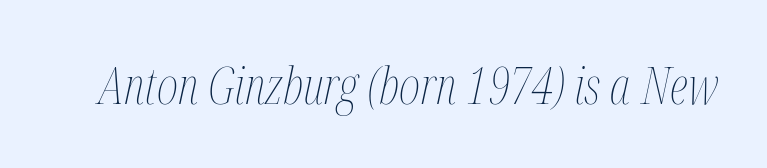
The image shows 51 px thin, condensed type, italic (leaning right); set normal letter spacing, not underlined; medium stroke contrast and a medium x-height.
